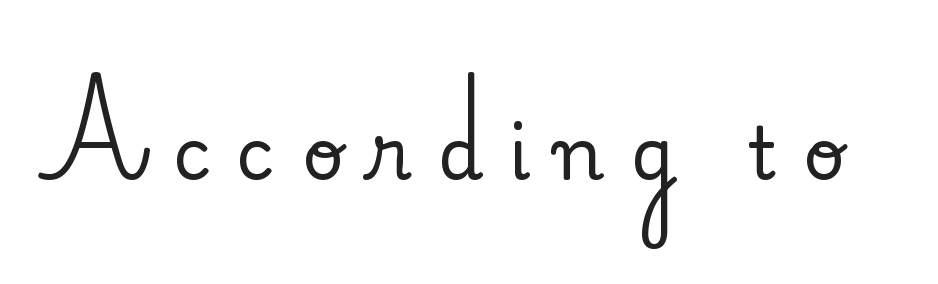
Q: Is the text italic (slanted)? A: No, it is upright.
Q: Is the typeface a serif or a sans-serif typeface? A: Serif.
Q: Is the text underlined? A: No.
Q: Is the spacing between letters normal or unusually wide? A: Unusually wide.
Q: Width (condensed, normal, or wide)? A: Normal.
Q: Stroke contrast? A: Medium.
Q: x-height? A: Small.
Q: Monospaced? A: No.
